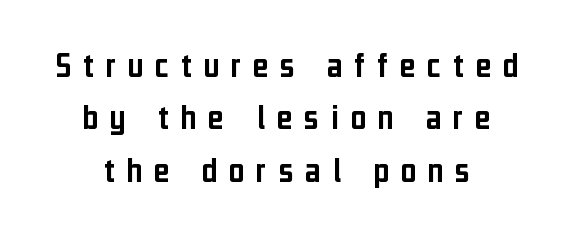
The image shows 38 px condensed sans-serif type, upright; set centered, normal line spacing (1.38x), unusually wide letter spacing (+0.3 em), not underlined; low stroke contrast and a medium x-height.
